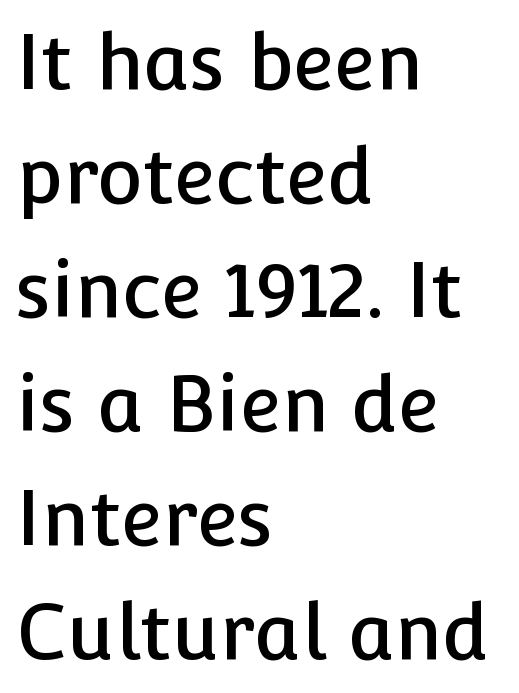
{"serif": "no", "italic": "no", "width": "normal", "stroke_contrast": "low", "x_height": "medium", "monospaced": "no", "underline": "no", "align": "left", "line_spacing": "normal", "line_spacing_ratio": 1.48, "letter_spacing": "normal", "letter_spacing_em": 0.0, "glyph_px": 77}
